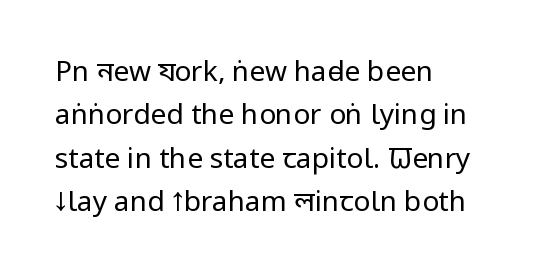
The image shows 28 px regular-weight, condensed sans-serif type, upright; set left-aligned, normal line spacing (1.55x), normal letter spacing, not underlined; low stroke contrast and a large x-height.
